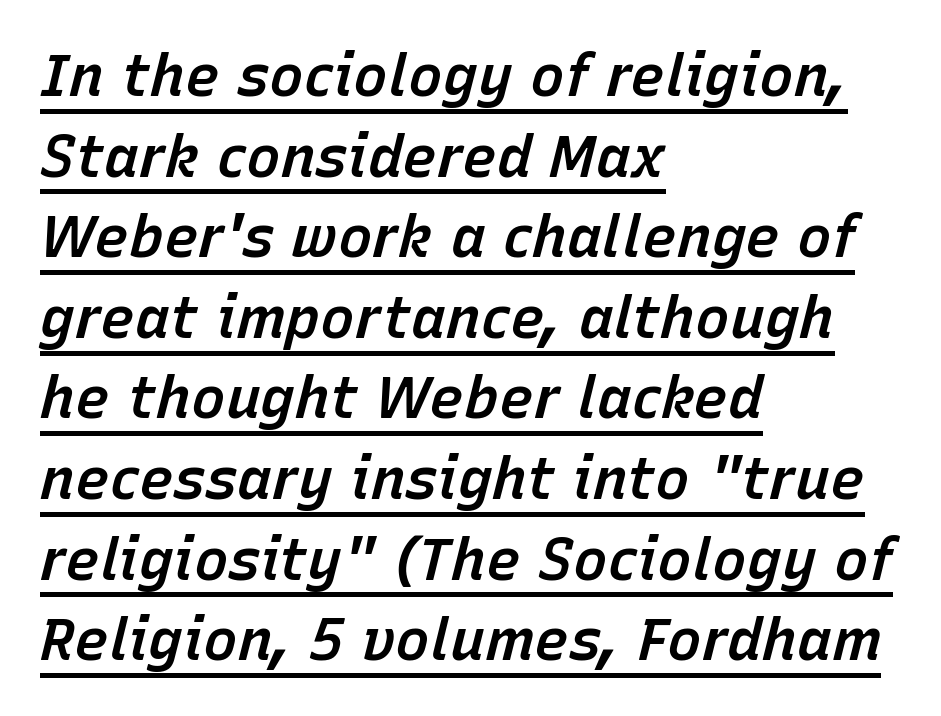
The axis of the letterforms is tilted away from vertical. Compared with a centered layout, this one pins lines to the left instead. Letter spacing: default. A typographer would call this underscored text. The passage shown is typed in a proportional face where columns would drift.
